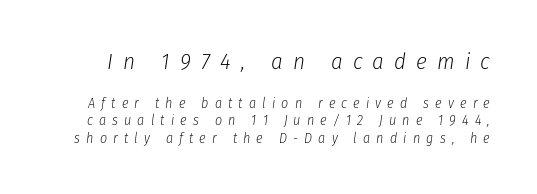
The image shows 23 px text type, italic (leaning right); set line spacing 1.24x, unusually wide letter spacing (+0.44 em), not underlined; the first (top) block is 1.64x larger.
